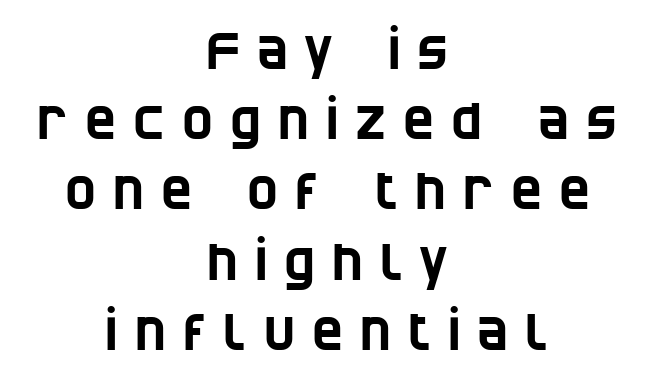
The image shows 52 px condensed sans-serif type; set centered, normal line spacing (1.35x), unusually wide letter spacing (+0.33 em), not underlined; low stroke contrast and a large x-height.
